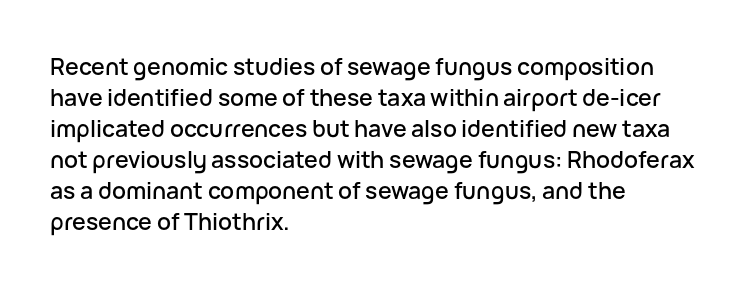
The designer left line spacing at the default. Glance below the letters and you will spot only blank space. The letters sit at their default tracking, neither squeezed nor spread. If you drew a line through each stem, it would be perfectly vertical. The compositor pushed each line to the left boundary.
